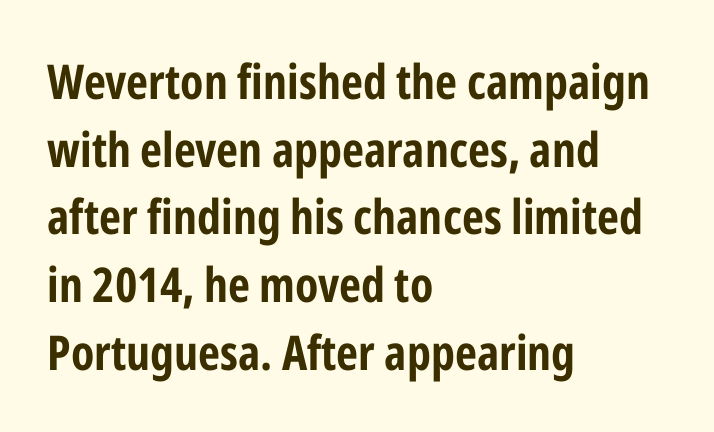
The passage shown is typed in a proportional face where columns would drift. Does the lettering tilt? It doesn't — this is upright. The passage shown is typeset with a sans-serif family. The gap between lines stays unmarked.
